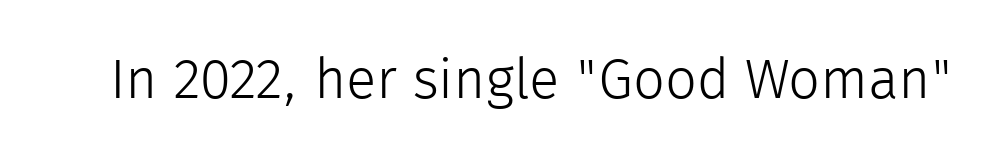
{"serif": "no", "italic": "no", "bold": "no", "weight": "light", "width": "normal", "stroke_contrast": "low", "x_height": "medium", "monospaced": "no", "underline": "no", "letter_spacing": "normal", "letter_spacing_em": 0.0, "glyph_px": 56}
